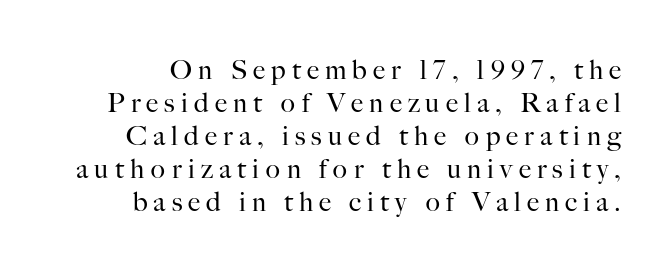
Q: Is the text bold? A: No.
Q: Is the text italic (slanted)? A: No, it is upright.
Q: Is the text underlined? A: No.
Q: Is the spacing between letters normal or unusually wide? A: Unusually wide.
